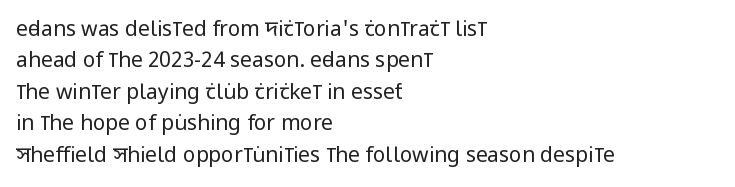
{"italic": "no", "bold": "no", "underline": "no", "align": "left", "line_spacing": "normal", "line_spacing_ratio": 1.5, "letter_spacing": "normal", "letter_spacing_em": 0.0, "glyph_px": 21}
